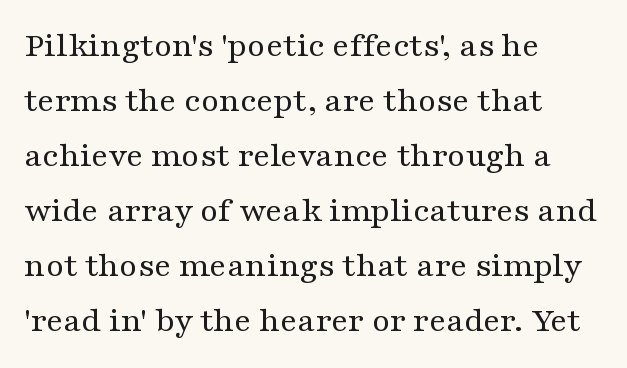
{"serif": "yes", "italic": "no", "bold": "no", "weight": "regular", "width": "wide", "stroke_contrast": "medium", "x_height": "medium", "monospaced": "no", "underline": "no", "align": "left", "line_spacing": "normal", "line_spacing_ratio": 1.53, "letter_spacing": "normal", "letter_spacing_em": 0.0, "glyph_px": 36}
